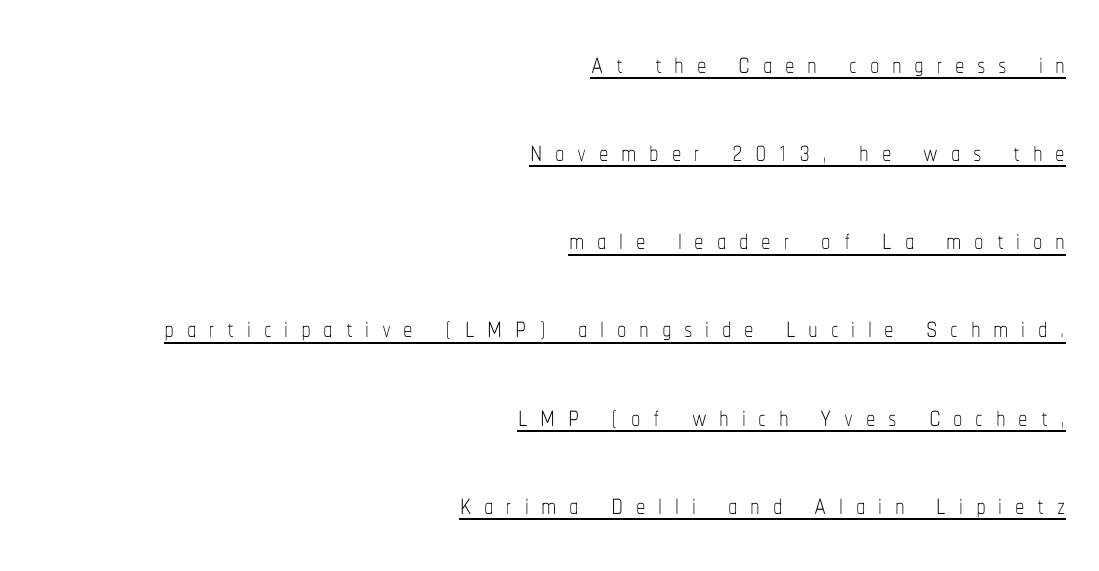
Q: Is the text bold? A: No.
Q: Is the text italic (slanted)? A: No, it is upright.
Q: Is the text underlined? A: Yes.
Q: How is the paragraph aligned? A: Right-aligned.
Q: Is the spacing between letters normal or unusually wide? A: Unusually wide.
Q: Is the spacing between lines tight, normal or loose? A: Loose.
Q: Width (condensed, normal, or wide)? A: Condensed.
Q: Stroke contrast? A: Low.
Q: x-height? A: Medium.
Q: Monospaced? A: No.
